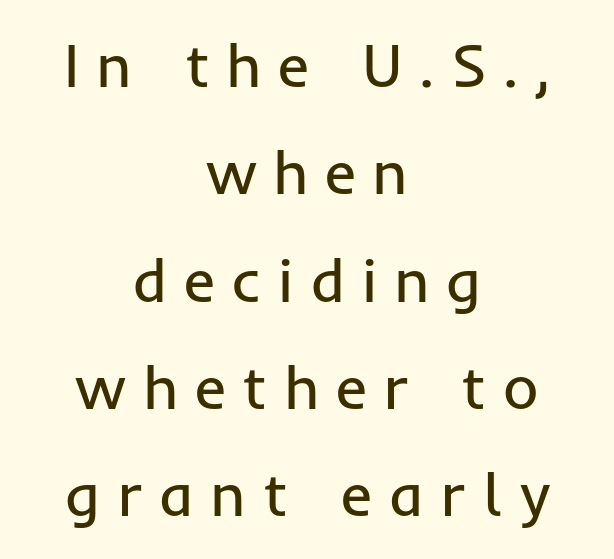
{"serif": "no", "italic": "no", "bold": "no", "weight": "regular", "width": "normal", "stroke_contrast": "low", "x_height": "medium", "monospaced": "no", "underline": "no", "align": "center", "line_spacing_ratio": 1.76, "letter_spacing": "wide", "letter_spacing_em": 0.27, "glyph_px": 61}
